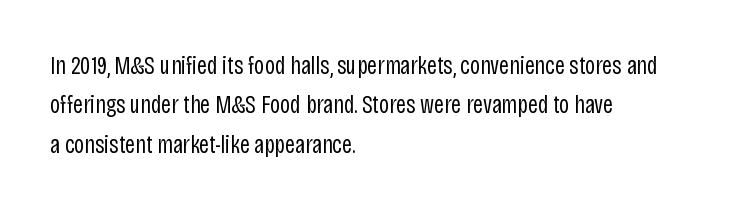
{"italic": "no", "bold": "no", "underline": "no", "align": "left", "line_spacing": "normal", "line_spacing_ratio": 1.58, "letter_spacing": "normal", "letter_spacing_em": 0.0, "glyph_px": 25}
